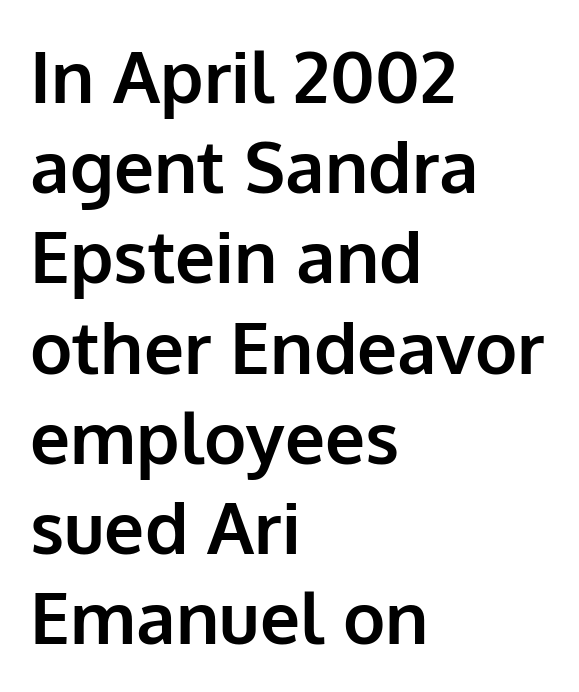
{"serif": "no", "italic": "no", "bold": "yes", "weight": "bold", "width": "normal", "stroke_contrast": "low", "x_height": "medium", "monospaced": "no", "underline": "no", "align": "left", "line_spacing": "normal", "line_spacing_ratio": 1.27, "letter_spacing": "normal", "letter_spacing_em": 0.0, "glyph_px": 71}
